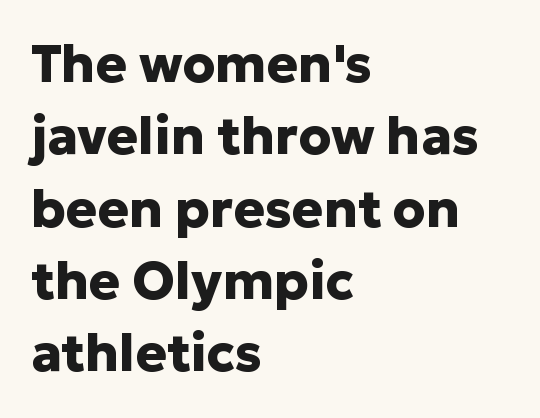
The image shows 52 px heavy sans-serif type, upright; set left-aligned, normal line spacing (1.39x), normal letter spacing, not underlined; low stroke contrast and a medium x-height.
